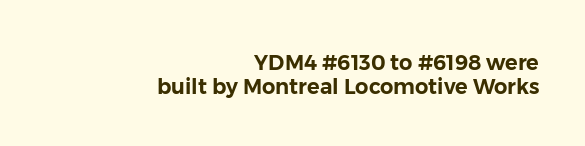
The image shows 21 px text type, upright; set right-aligned, tight line spacing (1.14x), normal letter spacing, not underlined.
